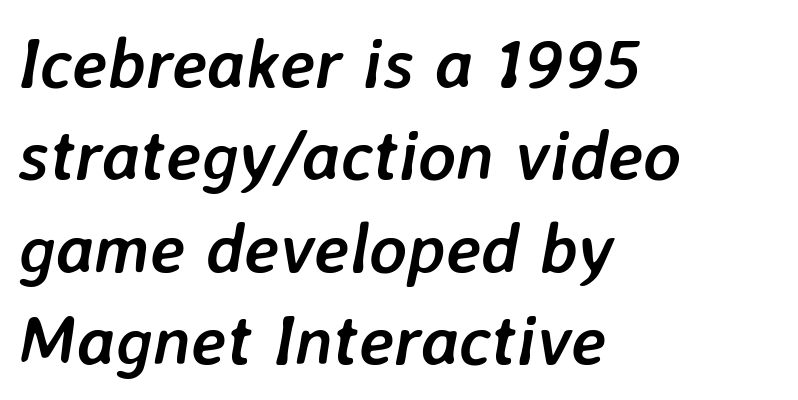
Q: Is the text bold? A: Yes.
Q: Is the text italic (slanted)? A: Yes, it leans right by about 7 degrees.
Q: Is the text underlined? A: No.
Q: How is the paragraph aligned? A: Left-aligned.
Q: Is the spacing between letters normal or unusually wide? A: Normal.
Q: Is the spacing between lines tight, normal or loose? A: Normal.
Q: Width (condensed, normal, or wide)? A: Normal.
Q: Stroke contrast? A: Low.
Q: x-height? A: Medium.
Q: Monospaced? A: No.
